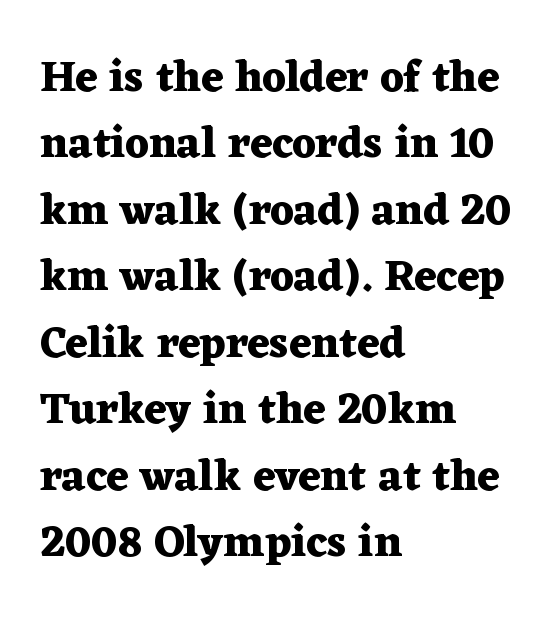
The image shows 44 px heavy, wide serif type, upright; set left-aligned, normal line spacing (1.51x), normal letter spacing, not underlined; medium stroke contrast and a medium x-height.
